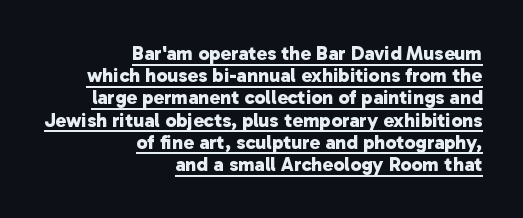
Underlining? Definitely there. Typeset ragged left — the right edge is the straight one. The rendering keeps characters at their native spacing. Regarding leading, the lines here are crowded together. Chunky letters — that's bold for sure.
